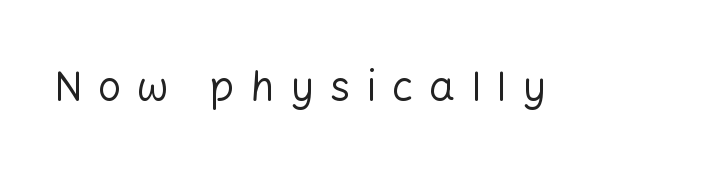
This sample uses a sans-serif face. Varying glyph widths throughout — classic text-font behaviour. The passage shown is not underscored anywhere. Here the glyphs are tracked loosely, breaking word shapes into spaced letters.
